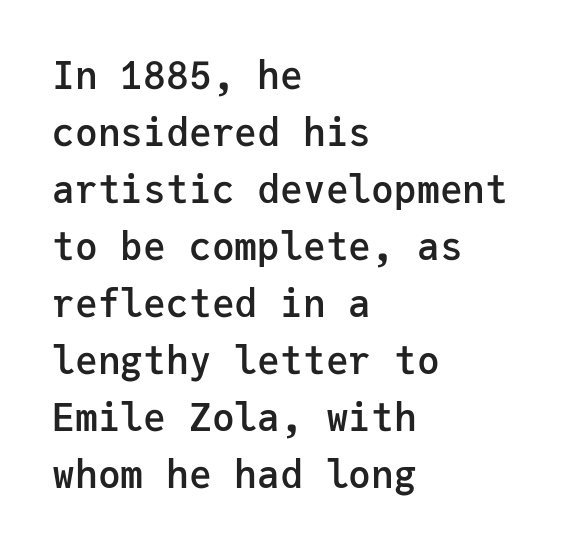
The zone under the glyphs is completely vacant. Compared with an ordinary text face, these strokes are moderately heavier — a semibold. Note the uniform advance width — an 'i' takes as much space as an 'm'. Normally led — the rows are evenly, conventionally spaced. Tall strokes in this sample are plumb rather than angled.
